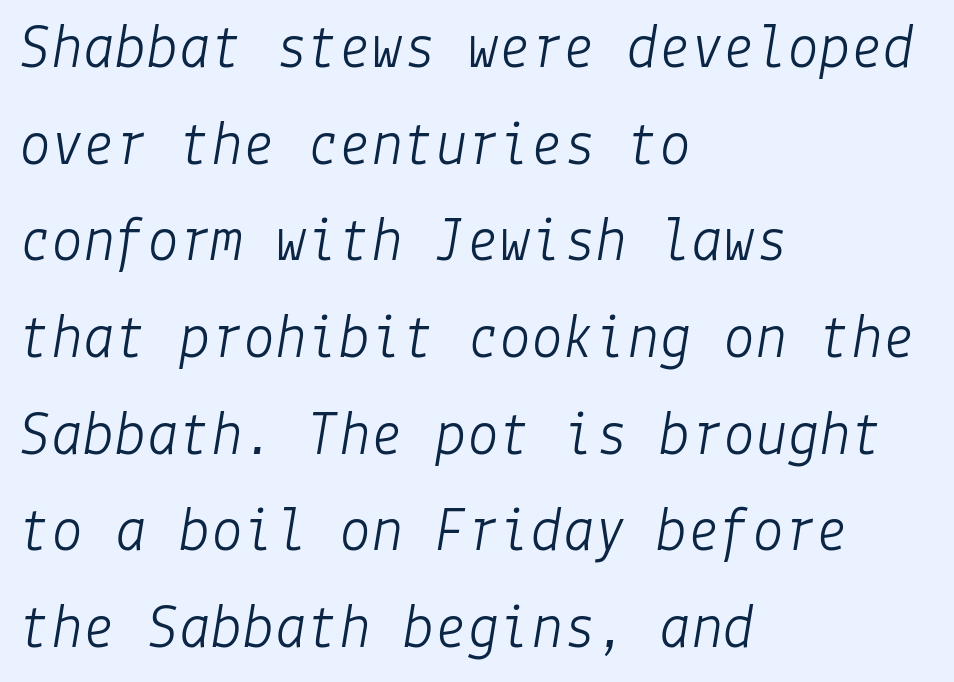
Q: Is the text bold? A: No.
Q: Is the text italic (slanted)? A: Yes, it leans right by about 9 degrees.
Q: Is the text underlined? A: No.
Q: How is the paragraph aligned? A: Left-aligned.
Q: Is the spacing between letters normal or unusually wide? A: Normal.
Q: Is the spacing between lines tight, normal or loose? A: Normal.
Q: Width (condensed, normal, or wide)? A: Normal.
Q: Stroke contrast? A: Low.
Q: x-height? A: Medium.
